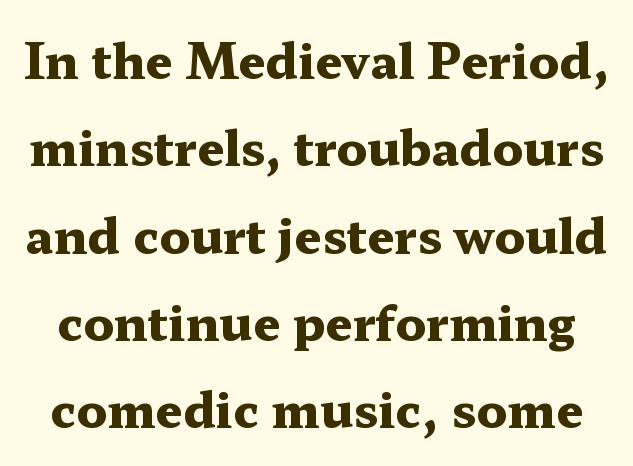
{"serif": "yes", "italic": "no", "bold": "yes", "weight": "heavy", "width": "wide", "stroke_contrast": "medium", "x_height": "medium", "monospaced": "no", "underline": "no", "line_spacing_ratio": 1.82, "letter_spacing": "normal", "letter_spacing_em": 0.0, "glyph_px": 48}
